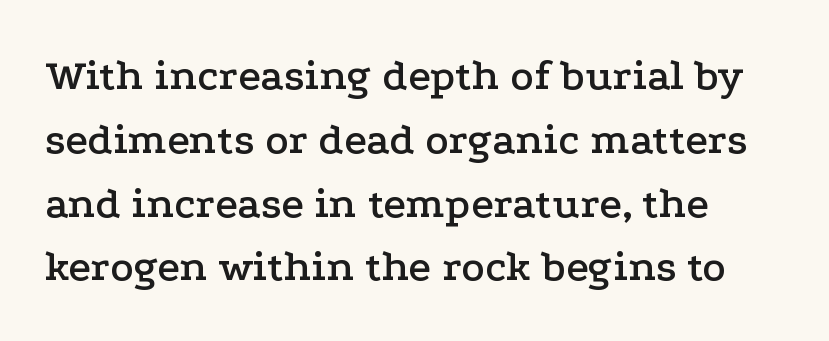
Q: Is the text italic (slanted)? A: No, it is upright.
Q: Is the typeface a serif or a sans-serif typeface? A: Serif.
Q: Is the text underlined? A: No.
Q: How is the paragraph aligned? A: Left-aligned.
Q: Is the spacing between letters normal or unusually wide? A: Normal.
Q: Is the spacing between lines tight, normal or loose? A: Normal.
Q: Width (condensed, normal, or wide)? A: Wide.
Q: Stroke contrast? A: Low.
Q: x-height? A: Medium.
Q: Monospaced? A: No.
